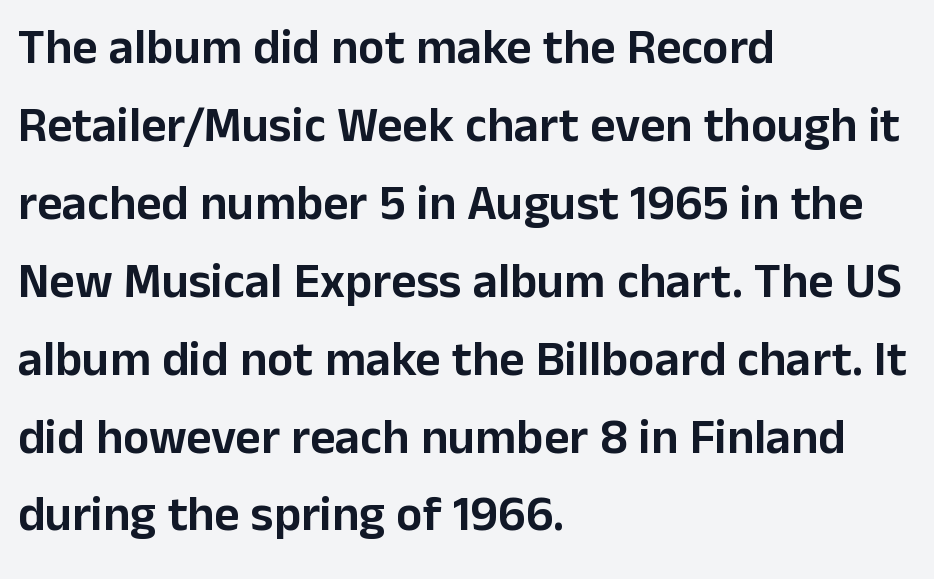
This is sans-serif lettering, the kind often seen on screens and signage. Nobody drew a line under any word here. Rendered with straight, roman letterforms. Each word holds together tightly as a unit, with standard inter-letter gaps. You could not count columns in this text — the font is proportionally spaced.
